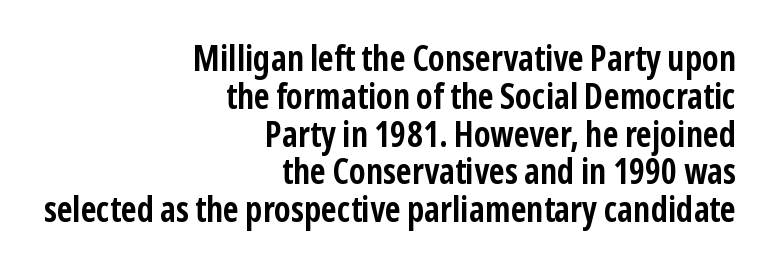
Q: Is the text bold? A: Yes.
Q: Is the text italic (slanted)? A: No, it is upright.
Q: Is the typeface a serif or a sans-serif typeface? A: Sans-serif.
Q: Is the text underlined? A: No.
Q: How is the paragraph aligned? A: Right-aligned.
Q: Is the spacing between letters normal or unusually wide? A: Normal.
Q: Is the spacing between lines tight, normal or loose? A: Tight.
Q: Width (condensed, normal, or wide)? A: Condensed.
Q: Stroke contrast? A: Low.
Q: x-height? A: Medium.
Q: Monospaced? A: No.
